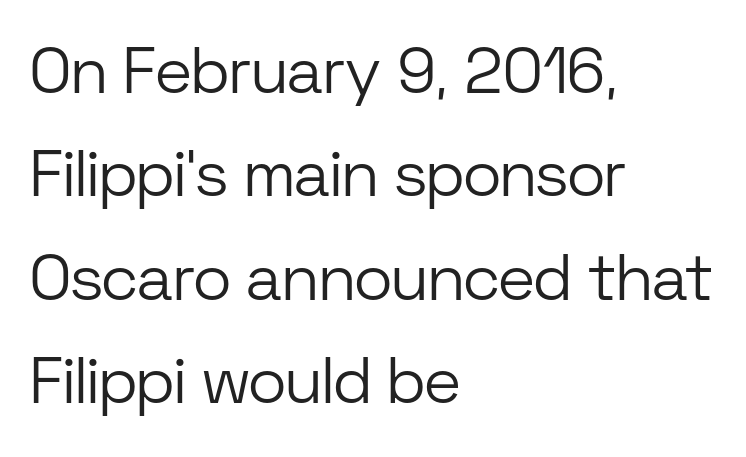
Q: Is the text bold? A: No.
Q: Is the text italic (slanted)? A: No, it is upright.
Q: Is the typeface a serif or a sans-serif typeface? A: Sans-serif.
Q: Is the text underlined? A: No.
Q: How is the paragraph aligned? A: Left-aligned.
Q: Is the spacing between letters normal or unusually wide? A: Normal.
Q: Is the spacing between lines tight, normal or loose? A: Normal.
Q: Width (condensed, normal, or wide)? A: Normal.
Q: Stroke contrast? A: Low.
Q: x-height? A: Medium.
Q: Monospaced? A: No.
